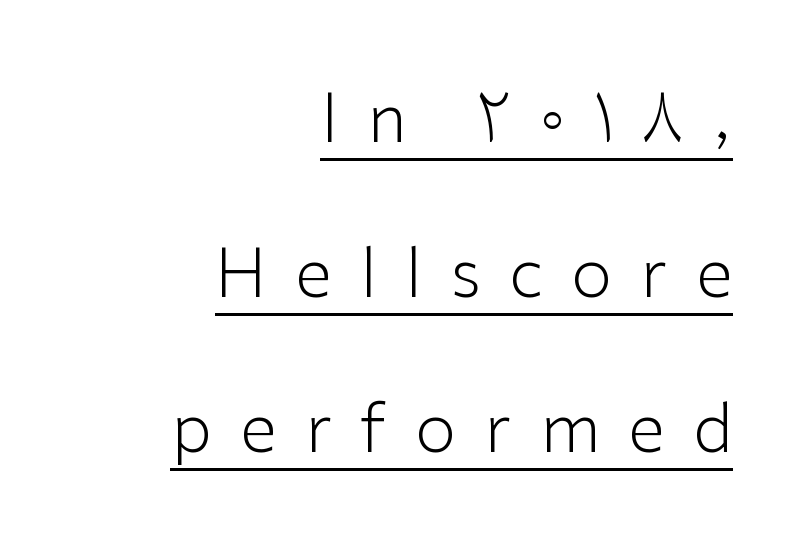
{"serif": "no", "italic": "no", "bold": "no", "weight": "light", "width": "normal", "stroke_contrast": "low", "x_height": "medium", "monospaced": "no", "underline": "yes", "align": "right", "line_spacing": "loose", "line_spacing_ratio": 2.31, "letter_spacing": "wide", "letter_spacing_em": 0.42, "glyph_px": 67}
